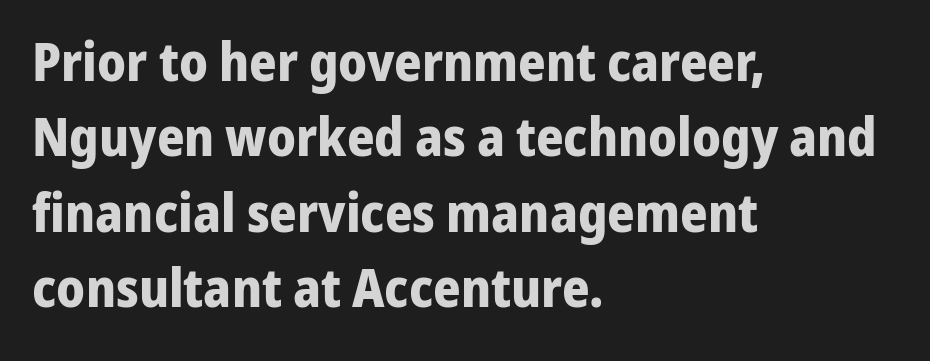
The image shows 53 px bold sans-serif type, upright; set left-aligned, normal line spacing (1.42x), normal letter spacing, not underlined; low stroke contrast and a medium x-height.
